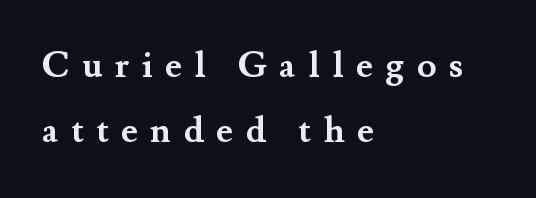
The setting favours the left margin, as ordinary paragraphs usually do. You can tell from the footed stems that serif type was used. The gap between lines stays unmarked. Varying glyph widths throughout — classic text-font behaviour. The axis of the letterforms is exactly vertical. Each word looks stretched out because of the extra space between its letters.
